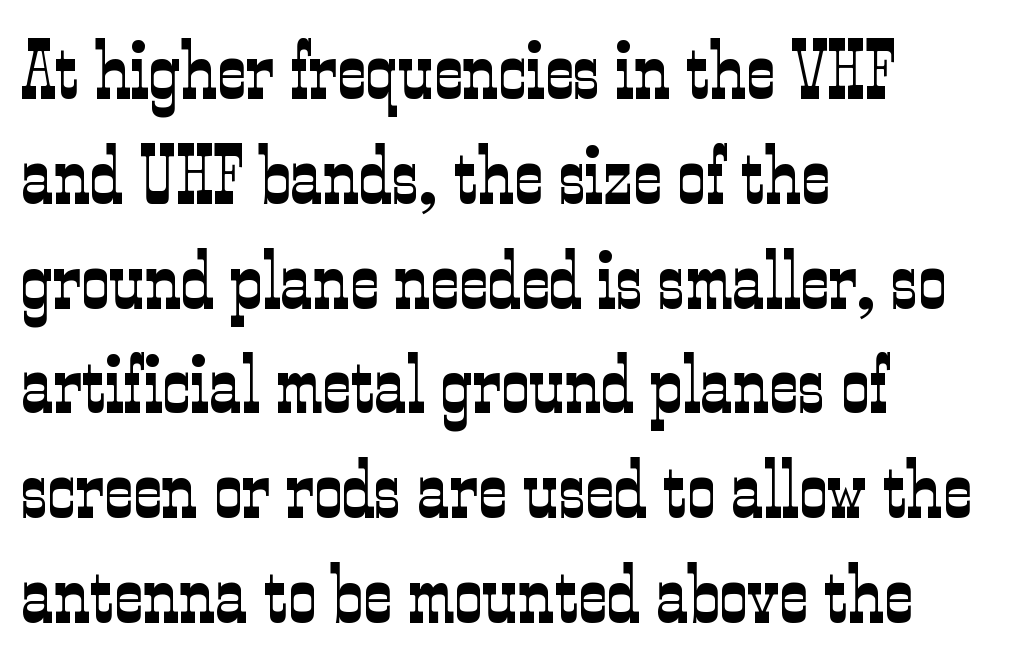
Q: Is the text bold? A: No.
Q: Is the text italic (slanted)? A: No, it is upright.
Q: Is the typeface a serif or a sans-serif typeface? A: Serif.
Q: Is the text underlined? A: No.
Q: How is the paragraph aligned? A: Left-aligned.
Q: Is the spacing between letters normal or unusually wide? A: Normal.
Q: Is the spacing between lines tight, normal or loose? A: Normal.
Q: Width (condensed, normal, or wide)? A: Condensed.
Q: Stroke contrast? A: Low.
Q: x-height? A: Medium.
Q: Monospaced? A: No.
